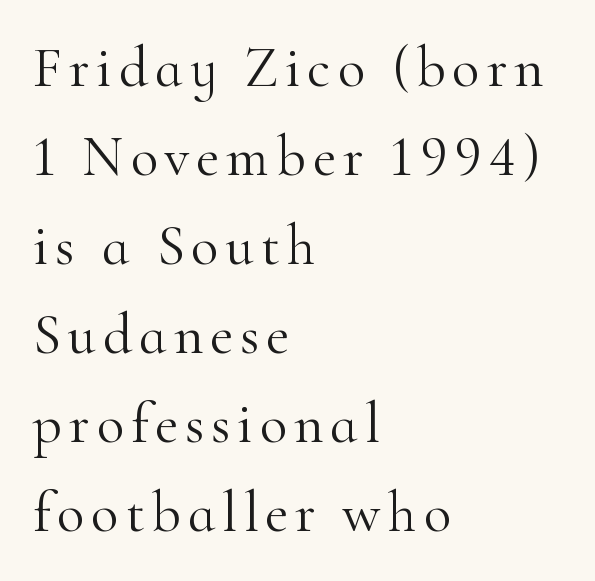
Q: Is the text bold? A: No.
Q: Is the text italic (slanted)? A: No, it is upright.
Q: Is the typeface a serif or a sans-serif typeface? A: Serif.
Q: Is the text underlined? A: No.
Q: How is the paragraph aligned? A: Left-aligned.
Q: Is the spacing between lines tight, normal or loose? A: Normal.
Q: Width (condensed, normal, or wide)? A: Normal.
Q: Stroke contrast? A: High.
Q: x-height? A: Small.
Q: Monospaced? A: No.
